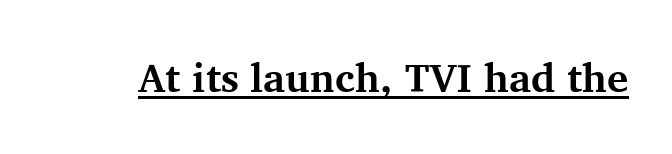
The image shows 40 px bold serif type, upright; set normal letter spacing, underlined; medium stroke contrast and a medium x-height.
